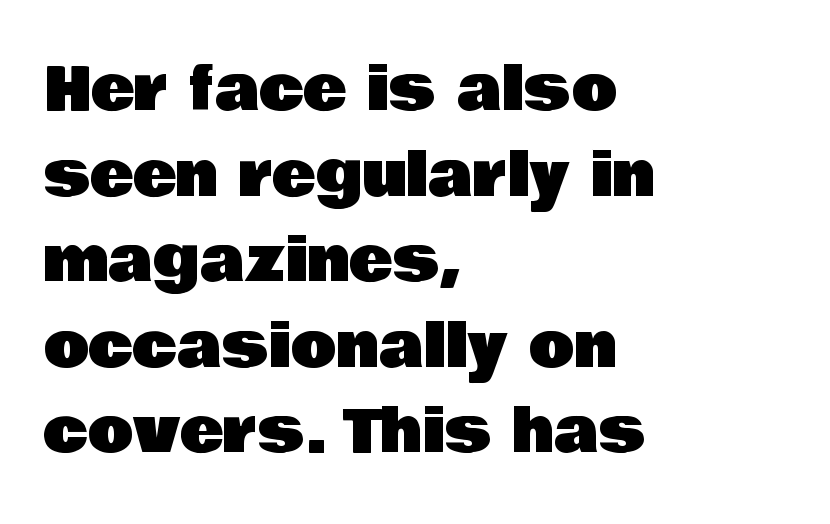
The image shows 59 px sans-serif type, upright; set left-aligned, normal line spacing (1.45x), normal letter spacing, not underlined; low stroke contrast and a large x-height.
